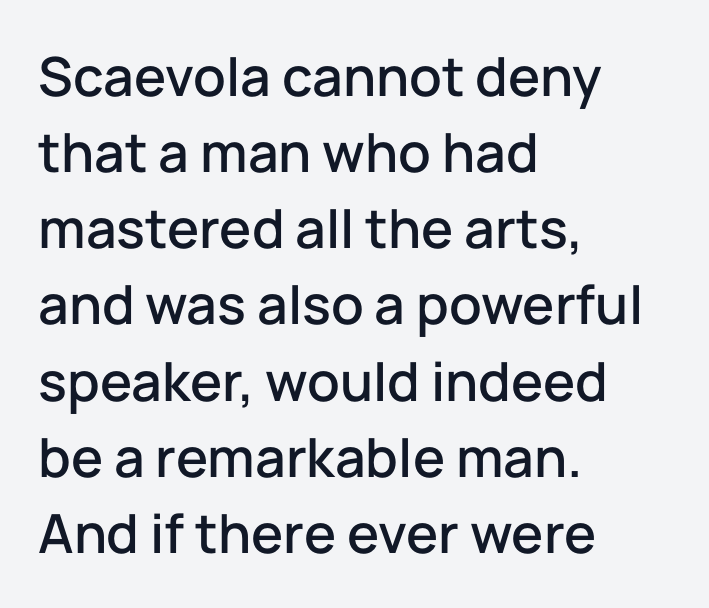
Q: Is the text italic (slanted)? A: No, it is upright.
Q: Is the typeface a serif or a sans-serif typeface? A: Sans-serif.
Q: Is the text underlined? A: No.
Q: How is the paragraph aligned? A: Left-aligned.
Q: Is the spacing between letters normal or unusually wide? A: Normal.
Q: Is the spacing between lines tight, normal or loose? A: Normal.
Q: Width (condensed, normal, or wide)? A: Normal.
Q: Stroke contrast? A: Low.
Q: x-height? A: Medium.
Q: Monospaced? A: No.
